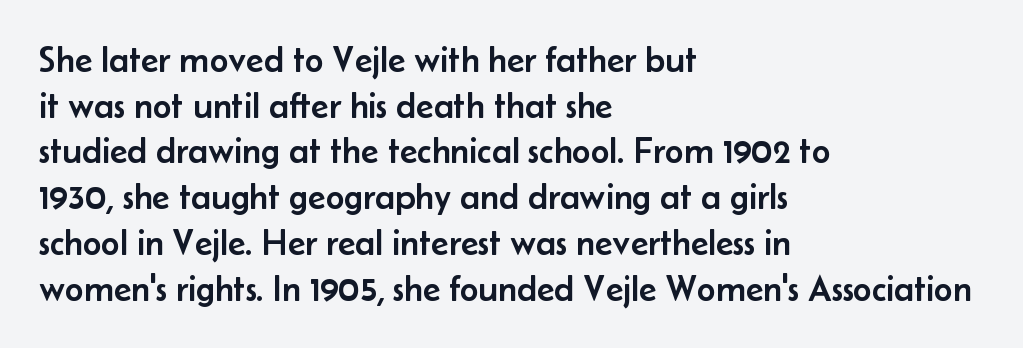
{"serif": "no", "italic": "no", "width": "normal", "stroke_contrast": "low", "x_height": "small", "monospaced": "no", "underline": "no", "align": "left", "line_spacing": "normal", "line_spacing_ratio": 1.27, "letter_spacing": "normal", "letter_spacing_em": 0.0, "glyph_px": 36}
